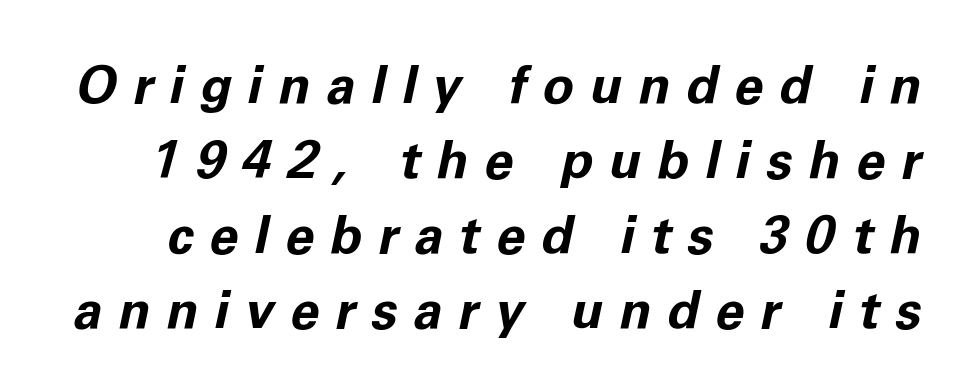
{"italic": "yes", "lean": "right", "slant_degrees": 11, "bold": "yes", "weight": "bold", "width": "normal", "stroke_contrast": "low", "x_height": "medium", "monospaced": "no", "underline": "no", "line_spacing": "normal", "line_spacing_ratio": 1.44, "letter_spacing": "wide", "letter_spacing_em": 0.31, "glyph_px": 52}
